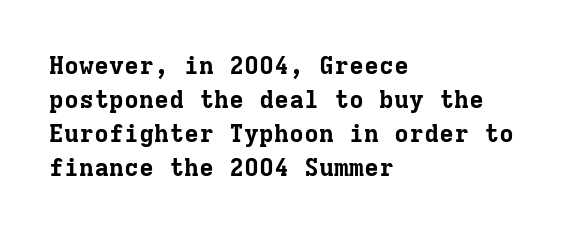
Q: Is the text bold? A: Yes.
Q: Is the text italic (slanted)? A: No, it is upright.
Q: Is the text underlined? A: No.
Q: How is the paragraph aligned? A: Left-aligned.
Q: Is the spacing between letters normal or unusually wide? A: Normal.
Q: Is the spacing between lines tight, normal or loose? A: Normal.
